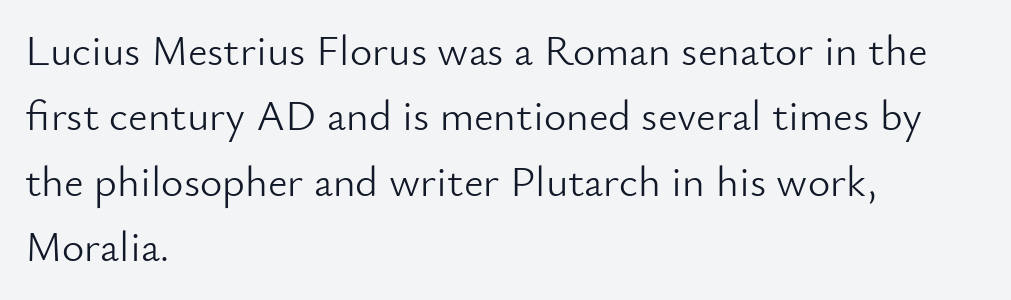
{"serif": "no", "italic": "no", "bold": "no", "weight": "light", "width": "normal", "stroke_contrast": "low", "x_height": "small", "monospaced": "no", "underline": "no", "align": "left", "line_spacing": "normal", "line_spacing_ratio": 1.52, "letter_spacing": "normal", "letter_spacing_em": 0.0, "glyph_px": 43}
